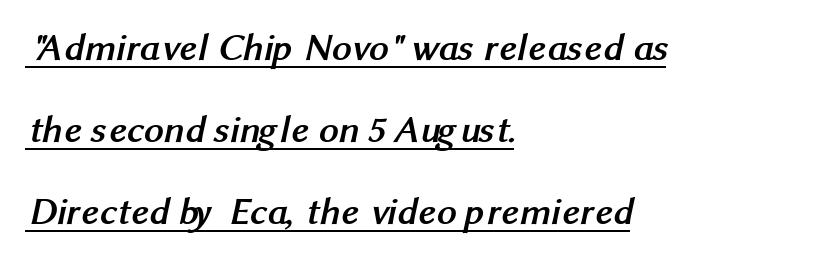
{"serif": "no", "bold": "yes", "weight": "semibold", "width": "normal", "stroke_contrast": "medium", "x_height": "medium", "monospaced": "no", "underline": "yes", "align": "left", "line_spacing": "loose", "line_spacing_ratio": 2.1, "letter_spacing": "normal", "letter_spacing_em": 0.0, "glyph_px": 39}
